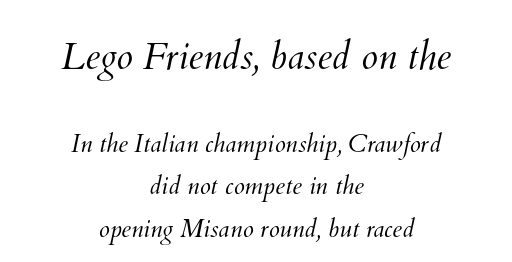
Q: Is the text bold? A: No.
Q: Is the text underlined? A: No.
Q: How is the paragraph aligned? A: Centered.
Q: Is the spacing between letters normal or unusually wide? A: Normal.
Q: Is the spacing between lines tight, normal or loose? A: Normal.
Q: Which block of text is set in a larger size, the first (top) or the second (bottom)? A: The first (top) one.
Q: Width (condensed, normal, or wide)? A: Normal.
Q: Stroke contrast? A: Medium.
Q: x-height? A: Small.
Q: Monospaced? A: No.
